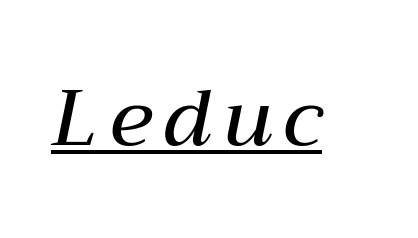
The image shows 78 px semibold type, italic (leaning right); set underlined; medium stroke contrast and a medium x-height.
